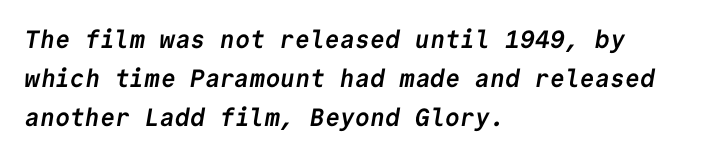
The image shows 25 px bold type; set left-aligned, normal line spacing (1.56x), normal letter spacing, not underlined.
